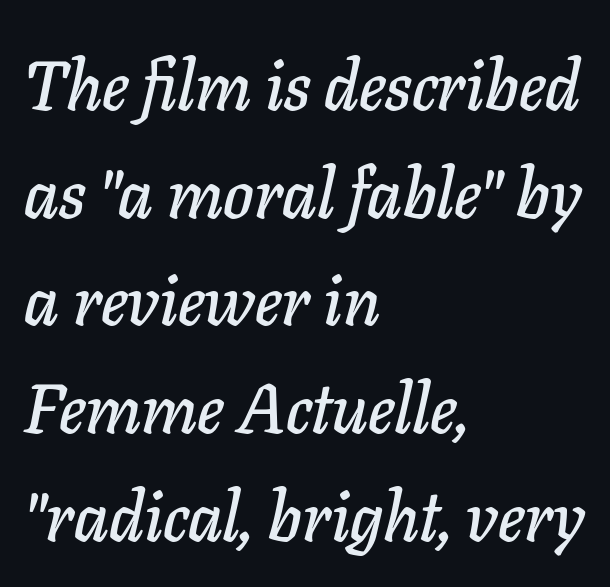
Q: Is the text italic (slanted)? A: Yes, it leans right by about 11 degrees.
Q: Is the text underlined? A: No.
Q: How is the paragraph aligned? A: Left-aligned.
Q: Is the spacing between letters normal or unusually wide? A: Normal.
Q: Is the spacing between lines tight, normal or loose? A: Normal.
Q: Width (condensed, normal, or wide)? A: Normal.
Q: Stroke contrast? A: Low.
Q: x-height? A: Medium.
Q: Monospaced? A: No.
